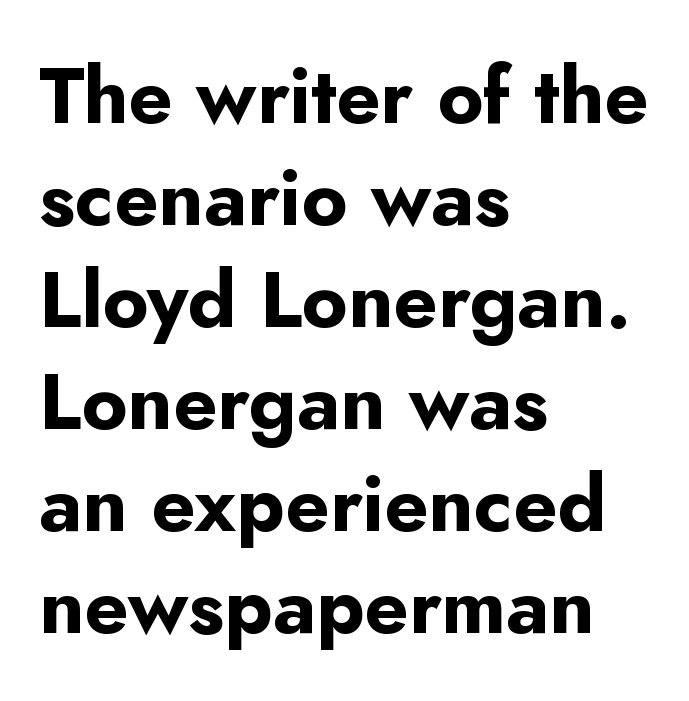
Vertical strokes here are truly vertical. Compared with typical body copy, the letter spacing here is the same. Quick note: underline off. Students, this is bold: see how much ink each stroke carries. Each letter keeps its own natural width here, so spacing adapts to shape. All the whitespace from short lines collects on the right.
